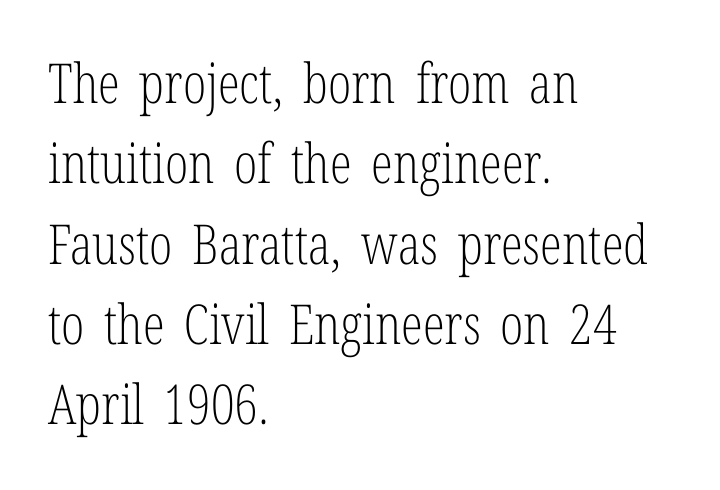
How would I describe the line gaps? Plain and ordinary. The space beneath each line is pristine and unruled. The face used here is proportionally spaced, like ordinary book or web type. The gaps between neighbouring characters are ordinary and unremarkable. You can tell it's not italic because the verticals are truly vertical.
